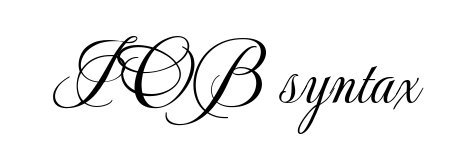
Q: Is the text bold? A: No.
Q: Is the text italic (slanted)? A: Yes.
Q: Is the typeface a serif or a sans-serif typeface? A: Sans-serif.
Q: Is the text underlined? A: No.
Q: Is the spacing between letters normal or unusually wide? A: Normal.
Q: Width (condensed, normal, or wide)? A: Normal.
Q: Stroke contrast? A: Low.
Q: x-height? A: Small.
Q: Monospaced? A: No.
